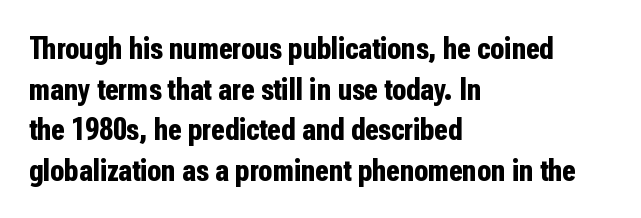
Q: Is the text bold? A: Yes.
Q: Is the text italic (slanted)? A: No, it is upright.
Q: Is the typeface a serif or a sans-serif typeface? A: Sans-serif.
Q: Is the text underlined? A: No.
Q: How is the paragraph aligned? A: Left-aligned.
Q: Is the spacing between letters normal or unusually wide? A: Normal.
Q: Is the spacing between lines tight, normal or loose? A: Normal.
Q: Width (condensed, normal, or wide)? A: Condensed.
Q: Stroke contrast? A: Low.
Q: x-height? A: Medium.
Q: Monospaced? A: No.
